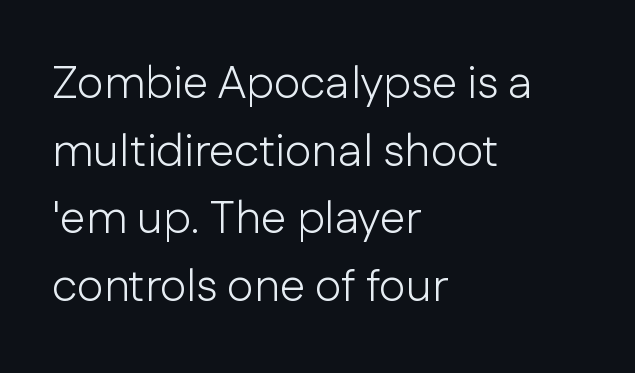
{"serif": "no", "italic": "no", "bold": "no", "weight": "light", "width": "normal", "stroke_contrast": "low", "x_height": "medium", "monospaced": "no", "underline": "no", "align": "left", "line_spacing": "normal", "line_spacing_ratio": 1.47, "letter_spacing": "normal", "letter_spacing_em": 0.0, "glyph_px": 46}
